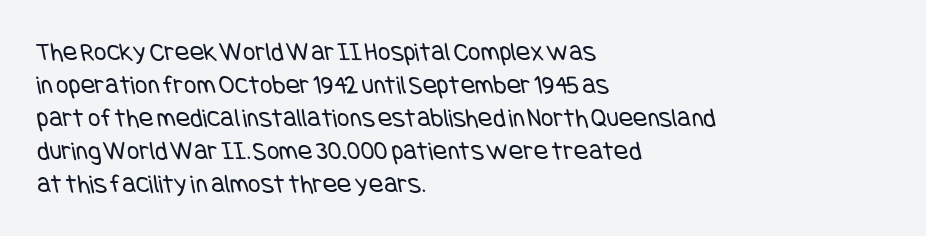
The image shows 27 px text type; set left-aligned, line spacing 1.22x, normal letter spacing, not underlined.
